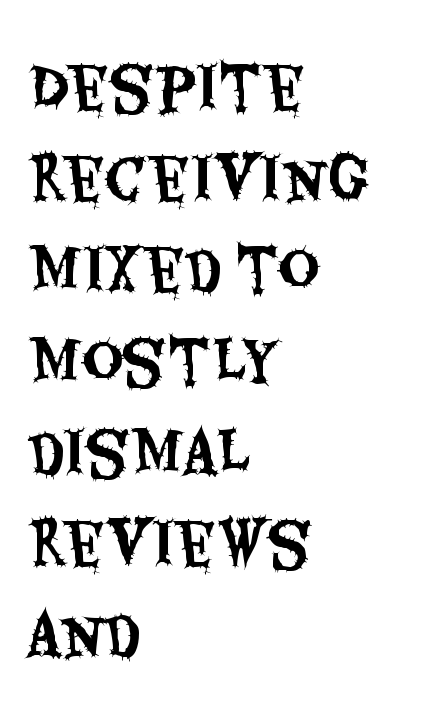
{"serif": "no", "italic": "no", "width": "condensed", "stroke_contrast": "medium", "x_height": "large", "monospaced": "no", "underline": "no", "align": "left", "line_spacing": "normal", "line_spacing_ratio": 1.6, "letter_spacing": "normal", "letter_spacing_em": 0.0, "glyph_px": 57}
